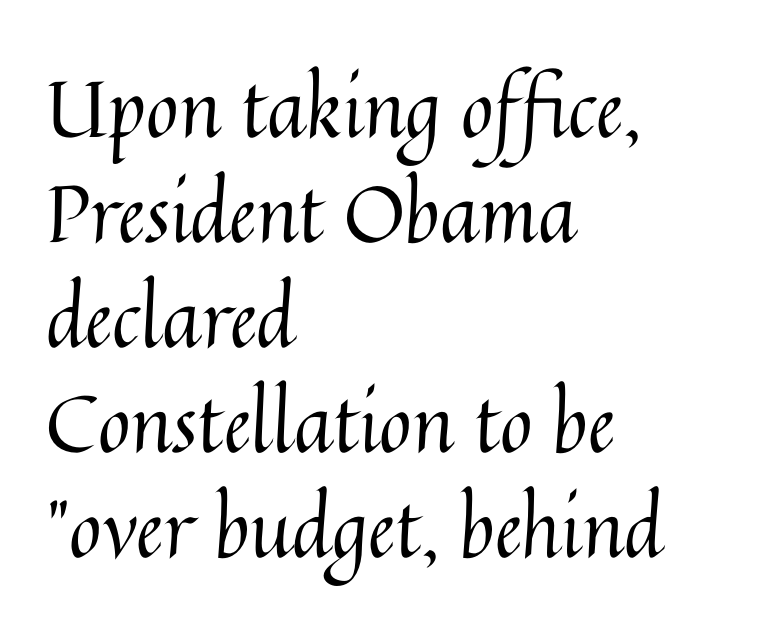
{"bold": "no", "weight": "regular", "width": "normal", "stroke_contrast": "medium", "x_height": "medium", "monospaced": "no", "underline": "no", "align": "left", "line_spacing": "normal", "line_spacing_ratio": 1.33, "letter_spacing": "normal", "letter_spacing_em": 0.0, "glyph_px": 79}
